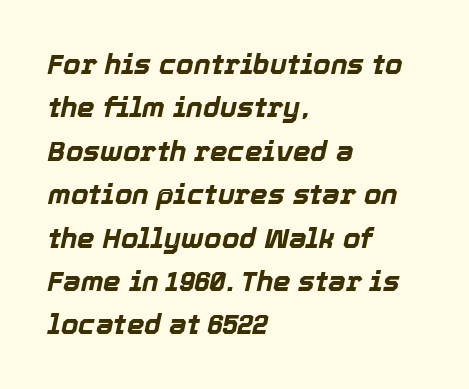
{"italic": "yes", "lean": "right", "slant_degrees": 12, "bold": "yes", "weight": "bold", "width": "normal", "x_height": "medium", "monospaced": "no", "underline": "no", "align": "left", "line_spacing": "normal", "line_spacing_ratio": 1.55, "letter_spacing": "normal", "letter_spacing_em": 0.0, "glyph_px": 28}
